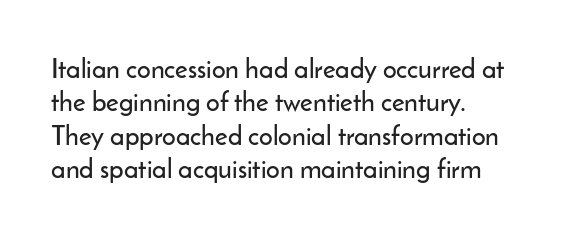
The image shows 27 px text type, upright; set line spacing 1.24x, normal letter spacing, not underlined.
